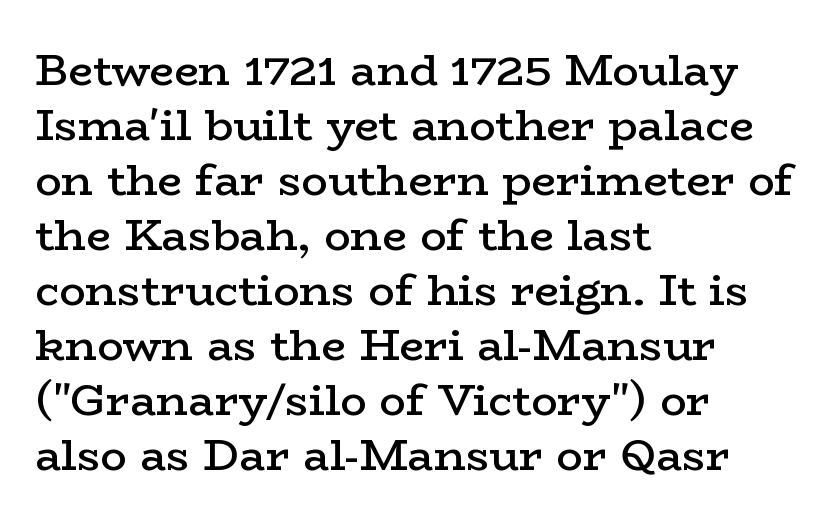
Q: Is the text bold? A: Semi-bold.
Q: Is the text italic (slanted)? A: No, it is upright.
Q: Is the typeface a serif or a sans-serif typeface? A: Serif.
Q: Is the text underlined? A: No.
Q: How is the paragraph aligned? A: Left-aligned.
Q: Is the spacing between letters normal or unusually wide? A: Normal.
Q: Is the spacing between lines tight, normal or loose? A: Normal.
Q: Width (condensed, normal, or wide)? A: Wide.
Q: Stroke contrast? A: Low.
Q: x-height? A: Medium.
Q: Monospaced? A: No.
